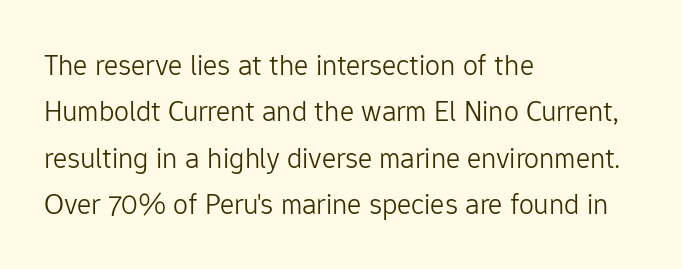
Each letter keeps its own natural width here, so spacing adapts to shape. The font family rendered here belongs to the sans-serif group. Each row of text sits above clean, open space. The face looks like a standard text weight, possibly lighter.
